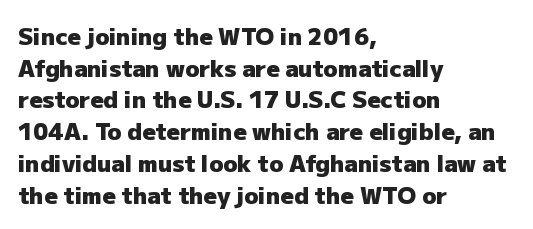
Q: Is the text bold? A: Yes.
Q: Is the text italic (slanted)? A: No, it is upright.
Q: Is the text underlined? A: No.
Q: How is the paragraph aligned? A: Left-aligned.
Q: Is the spacing between letters normal or unusually wide? A: Normal.
Q: Is the spacing between lines tight, normal or loose? A: Normal.
